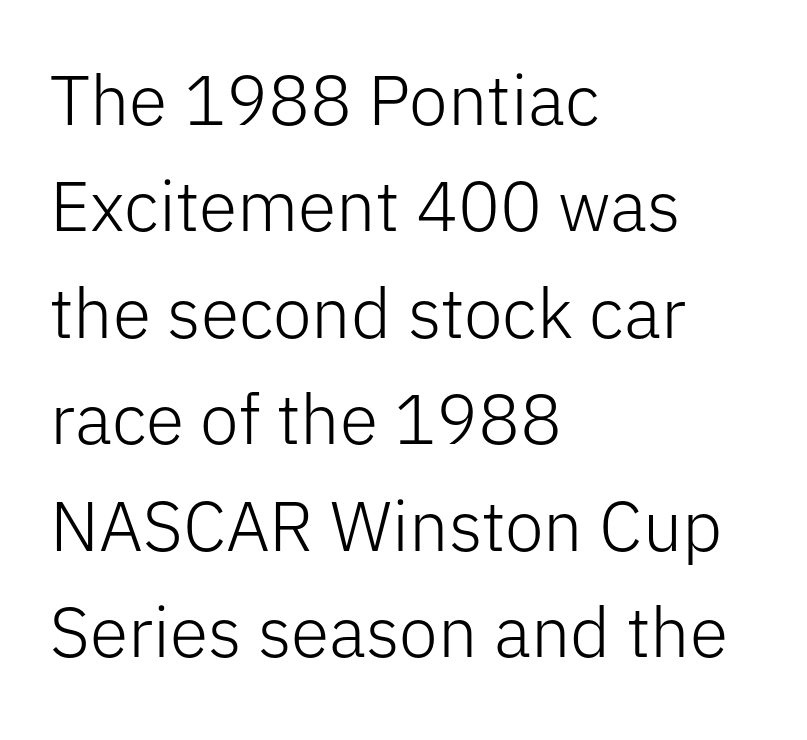
The image shows 70 px light sans-serif type, upright; set left-aligned, normal line spacing (1.52x), normal letter spacing, not underlined; low stroke contrast and a medium x-height.
